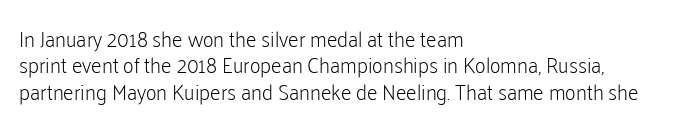
The image shows 21 px text type, upright; set left-aligned, normal line spacing (1.26x), normal letter spacing, not underlined.
